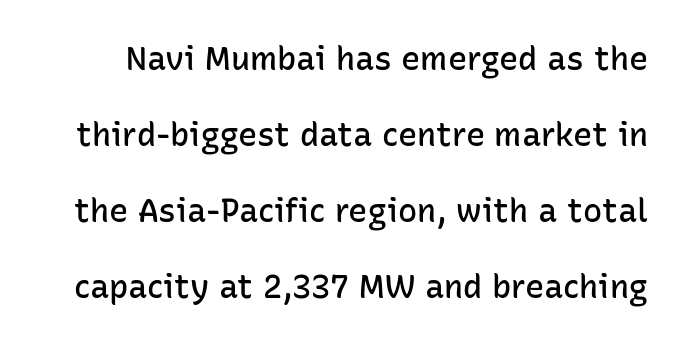
Q: Is the text bold? A: Semi-bold.
Q: Is the text italic (slanted)? A: No, it is upright.
Q: Is the typeface a serif or a sans-serif typeface? A: Sans-serif.
Q: Is the text underlined? A: No.
Q: Is the spacing between letters normal or unusually wide? A: Normal.
Q: Is the spacing between lines tight, normal or loose? A: Loose.
Q: Width (condensed, normal, or wide)? A: Normal.
Q: Stroke contrast? A: Low.
Q: x-height? A: Medium.
Q: Monospaced? A: No.
